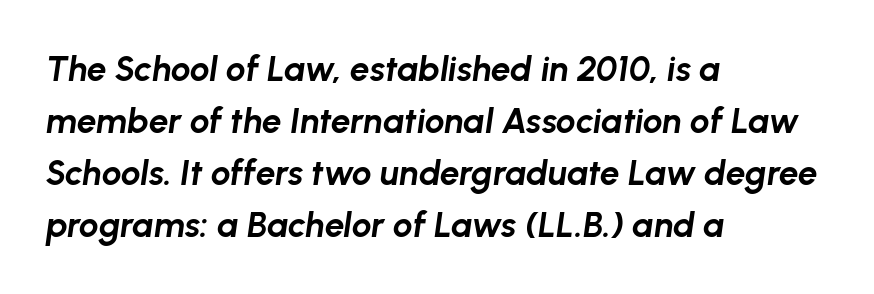
Q: Is the text bold? A: Yes.
Q: Is the text italic (slanted)? A: Yes, it leans right by about 8 degrees.
Q: Is the text underlined? A: No.
Q: How is the paragraph aligned? A: Left-aligned.
Q: Is the spacing between letters normal or unusually wide? A: Normal.
Q: Is the spacing between lines tight, normal or loose? A: Normal.
Q: Width (condensed, normal, or wide)? A: Normal.
Q: Stroke contrast? A: Low.
Q: x-height? A: Medium.
Q: Monospaced? A: No.
